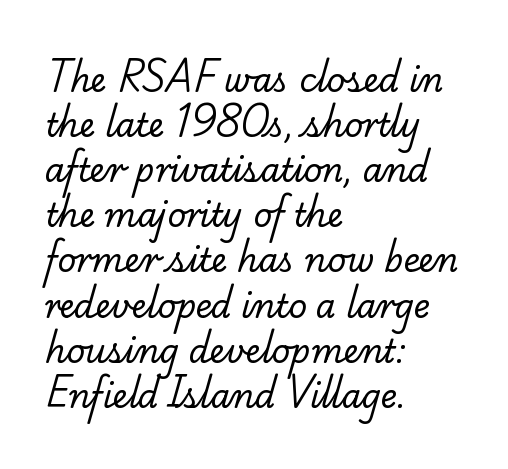
Q: Is the text bold? A: No.
Q: Is the text underlined? A: No.
Q: How is the paragraph aligned? A: Left-aligned.
Q: Is the spacing between letters normal or unusually wide? A: Normal.
Q: Is the spacing between lines tight, normal or loose? A: Normal.
Q: Width (condensed, normal, or wide)? A: Normal.
Q: Stroke contrast? A: Low.
Q: x-height? A: Small.
Q: Monospaced? A: No.
